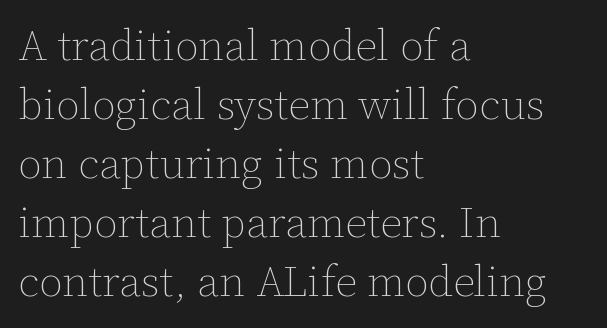
Heft: none added — not bold. In terms of posture, this sample is upright. These lines stack with their left ends in a neat column. These lines are rendered in a variable-pitch font. The words here are not underlined. Summary of vertical rhythm: regular, with standard interline spacing.
